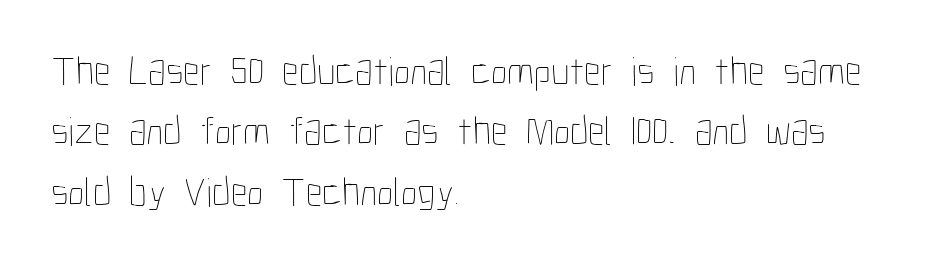
Q: Is the text bold? A: No.
Q: Is the text italic (slanted)? A: No, it is upright.
Q: Is the text underlined? A: No.
Q: How is the paragraph aligned? A: Left-aligned.
Q: Is the spacing between letters normal or unusually wide? A: Normal.
Q: Is the spacing between lines tight, normal or loose? A: Normal.
Q: Width (condensed, normal, or wide)? A: Condensed.
Q: Stroke contrast? A: Low.
Q: x-height? A: Medium.
Q: Monospaced? A: No.
